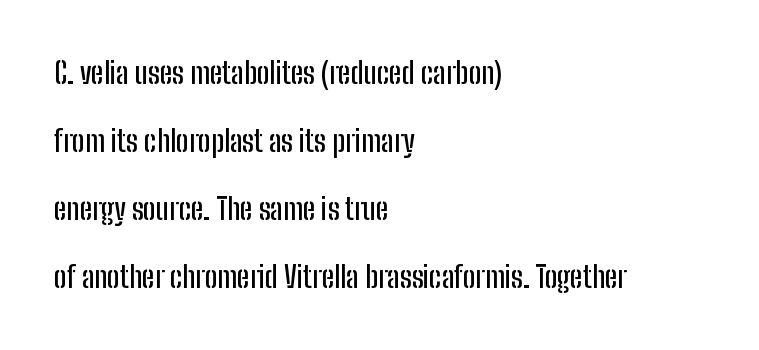
{"serif": "no", "italic": "no", "width": "condensed", "stroke_contrast": "low", "x_height": "medium", "monospaced": "no", "underline": "no", "align": "left", "line_spacing": "loose", "line_spacing_ratio": 2.27, "letter_spacing": "normal", "letter_spacing_em": 0.0, "glyph_px": 30}
